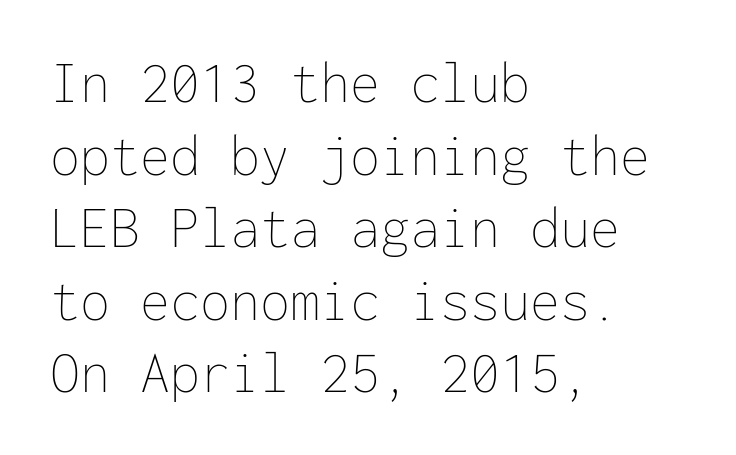
Ink coverage per letter is moderate at most. Which margin do the lines hug? The left one — the right edge is uneven. The foot of each line stays bare and open. This sample has the even, mechanical cadence of fixed-width lettering. Short note: letters normally spaced.
